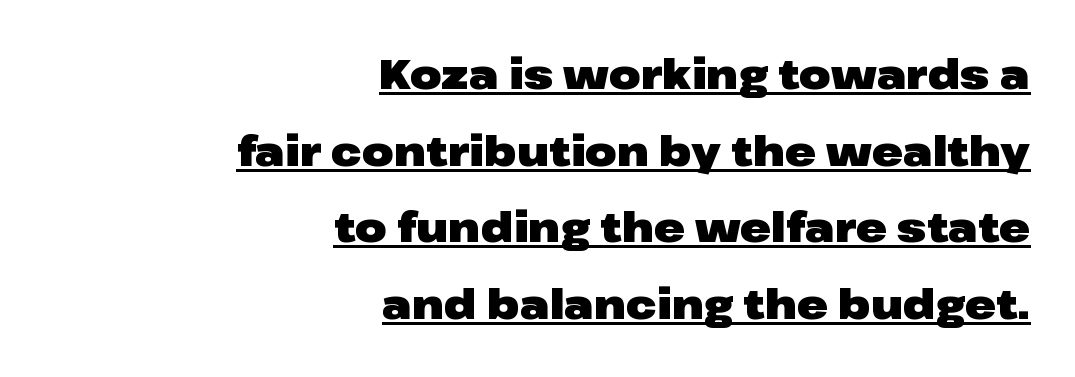
Q: Is the text bold? A: Yes.
Q: Is the text italic (slanted)? A: No, it is upright.
Q: Is the typeface a serif or a sans-serif typeface? A: Sans-serif.
Q: Is the text underlined? A: Yes.
Q: How is the paragraph aligned? A: Right-aligned.
Q: Is the spacing between letters normal or unusually wide? A: Normal.
Q: Width (condensed, normal, or wide)? A: Wide.
Q: Stroke contrast? A: Low.
Q: x-height? A: Medium.
Q: Monospaced? A: No.
